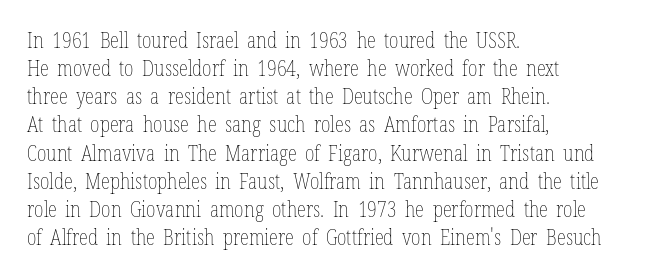
The image shows 21 px text type, upright; set left-aligned, normal line spacing (1.34x), normal letter spacing, not underlined.
